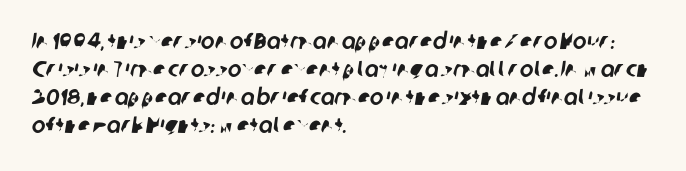
The image shows 23 px text type; set left-aligned, line spacing 1.22x, normal letter spacing, not underlined.
